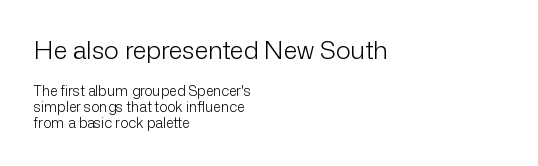
The typography opts for an upright posture over an oblique one. What stands out about the letter spacing? Nothing — it is the standard amount. Two sizes are in play, and the larger belongs to the first block. A bare baseline throughout the passage.
